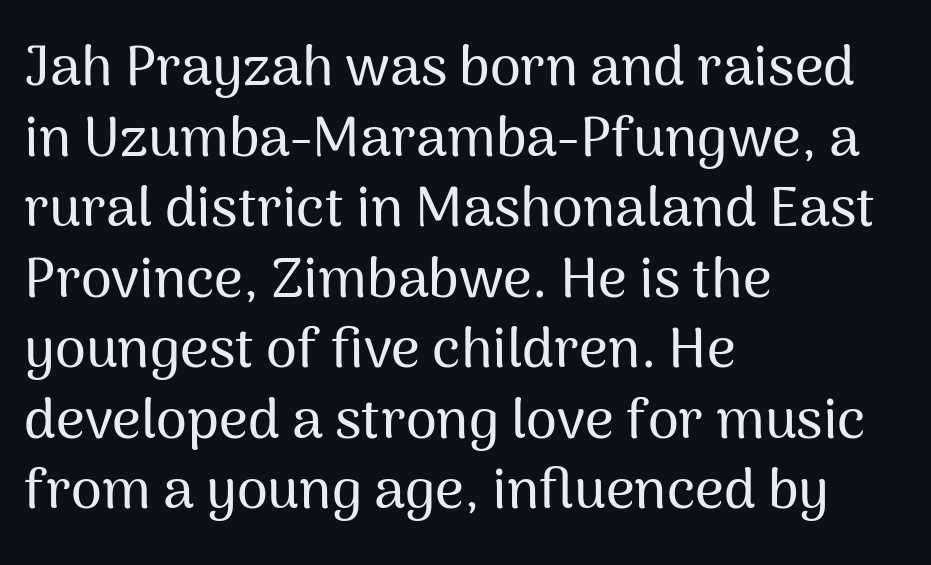
{"serif": "no", "italic": "no", "width": "normal", "stroke_contrast": "medium", "x_height": "medium", "monospaced": "no", "underline": "no", "align": "left", "line_spacing": "normal", "line_spacing_ratio": 1.26, "letter_spacing": "normal", "letter_spacing_em": 0.0, "glyph_px": 56}
